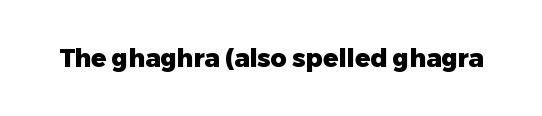
Q: Is the text bold? A: Yes.
Q: Is the text italic (slanted)? A: No, it is upright.
Q: Is the text underlined? A: No.
Q: Is the spacing between letters normal or unusually wide? A: Normal.
